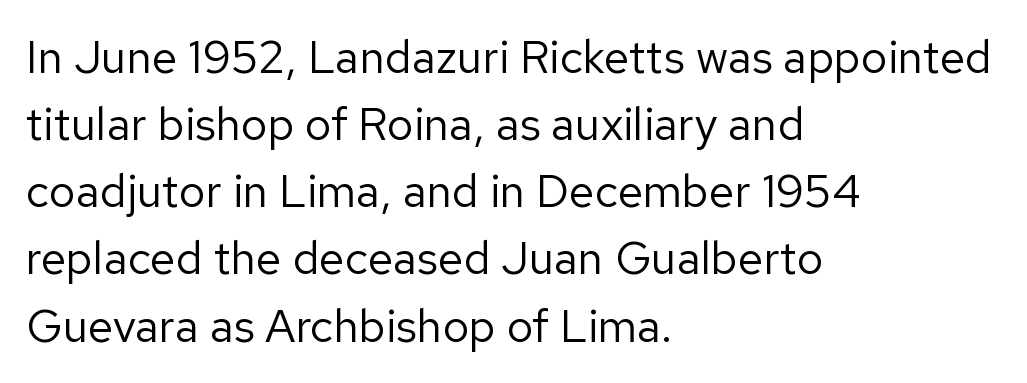
Q: Is the text bold? A: No.
Q: Is the text italic (slanted)? A: No, it is upright.
Q: Is the typeface a serif or a sans-serif typeface? A: Sans-serif.
Q: Is the text underlined? A: No.
Q: How is the paragraph aligned? A: Left-aligned.
Q: Is the spacing between letters normal or unusually wide? A: Normal.
Q: Is the spacing between lines tight, normal or loose? A: Normal.
Q: Width (condensed, normal, or wide)? A: Normal.
Q: Stroke contrast? A: Low.
Q: x-height? A: Medium.
Q: Monospaced? A: No.
